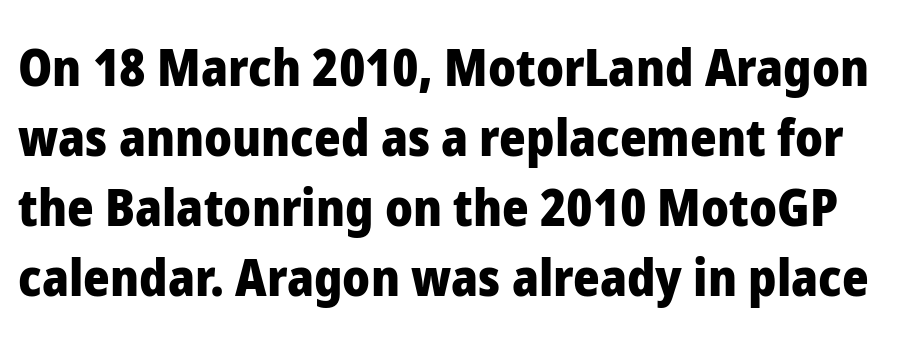
Q: Is the text bold? A: Yes.
Q: Is the text italic (slanted)? A: No, it is upright.
Q: Is the typeface a serif or a sans-serif typeface? A: Sans-serif.
Q: Is the text underlined? A: No.
Q: Is the spacing between letters normal or unusually wide? A: Normal.
Q: Is the spacing between lines tight, normal or loose? A: Normal.
Q: Width (condensed, normal, or wide)? A: Normal.
Q: Stroke contrast? A: Low.
Q: x-height? A: Medium.
Q: Monospaced? A: No.
